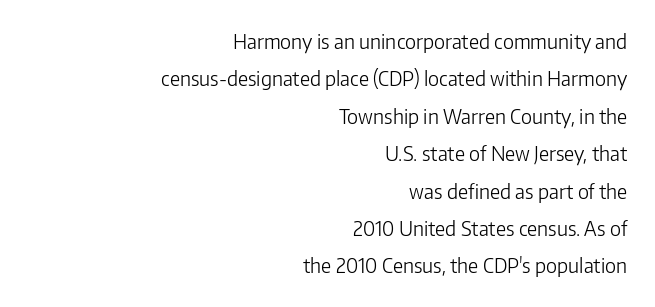
Q: Is the text bold? A: No.
Q: Is the text italic (slanted)? A: No, it is upright.
Q: Is the text underlined? A: No.
Q: How is the paragraph aligned? A: Right-aligned.
Q: Is the spacing between letters normal or unusually wide? A: Normal.
